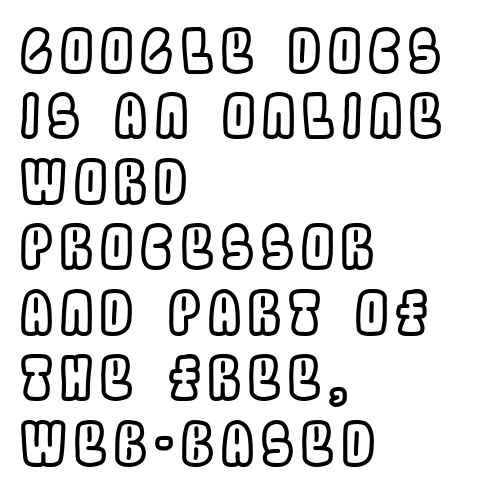
A typesetter would call this proportional, since set widths differ per character. Just letters on the line, the space beneath them empty. The specimen reads as upright at a glance. Caption: multi-line text, flush left, ragged right. How would I describe the line gaps? Narrow and economical.
